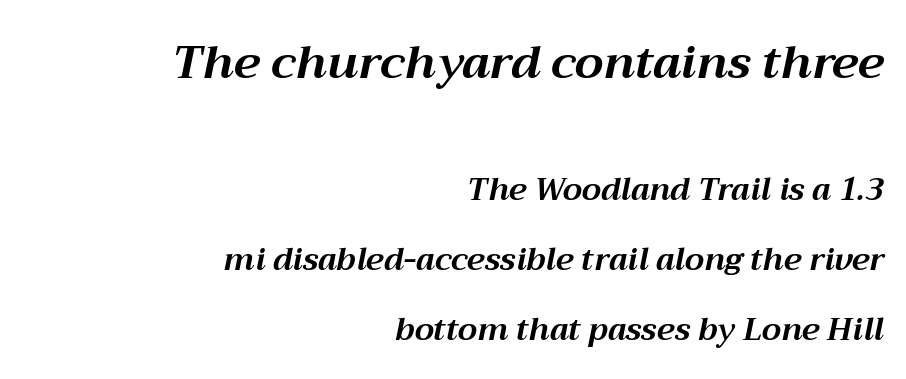
Q: Is the text bold? A: Yes.
Q: Is the text italic (slanted)? A: Yes, it leans right by about 12 degrees.
Q: Is the text underlined? A: No.
Q: How is the paragraph aligned? A: Right-aligned.
Q: Is the spacing between letters normal or unusually wide? A: Normal.
Q: Is the spacing between lines tight, normal or loose? A: Loose.
Q: Which block of text is set in a larger size, the first (top) or the second (bottom)? A: The first (top) one.
Q: Width (condensed, normal, or wide)? A: Normal.
Q: Stroke contrast? A: Medium.
Q: x-height? A: Medium.
Q: Monospaced? A: No.
